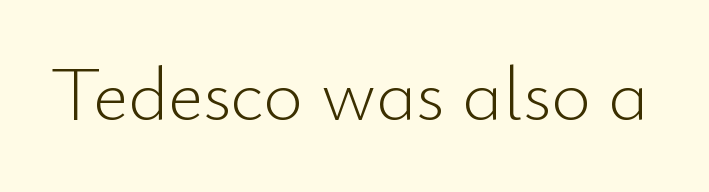
Q: Is the text bold? A: No.
Q: Is the text italic (slanted)? A: No, it is upright.
Q: Is the typeface a serif or a sans-serif typeface? A: Sans-serif.
Q: Is the text underlined? A: No.
Q: Is the spacing between letters normal or unusually wide? A: Normal.
Q: Width (condensed, normal, or wide)? A: Normal.
Q: Stroke contrast? A: Low.
Q: x-height? A: Small.
Q: Monospaced? A: No.
